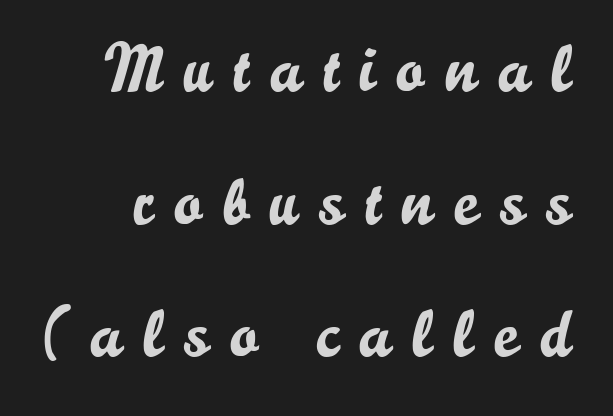
{"serif": "no", "width": "normal", "stroke_contrast": "low", "x_height": "small", "monospaced": "no", "underline": "no", "line_spacing": "loose", "line_spacing_ratio": 1.98, "letter_spacing": "wide", "letter_spacing_em": 0.31, "glyph_px": 67}
